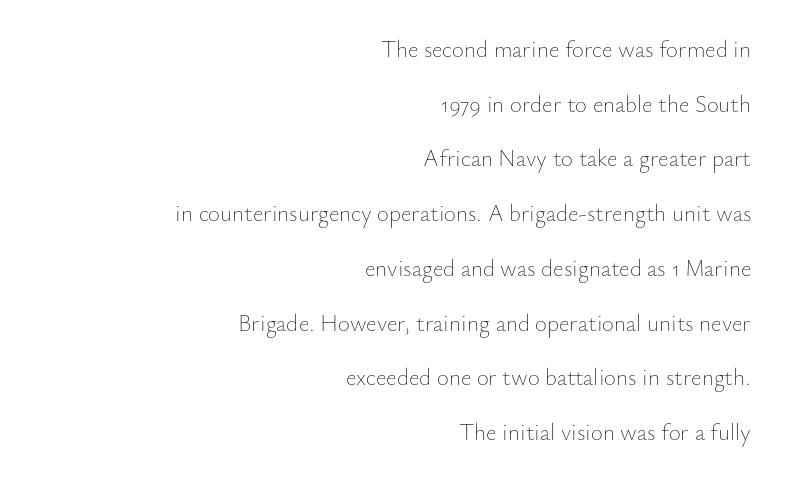
The gap between lines stays unmarked. Between one letter and the next there's only the usual sliver of space. A quiet, ordinary-to-light weight characterises the typeface. Italic: no, the glyphs are upright roman.
